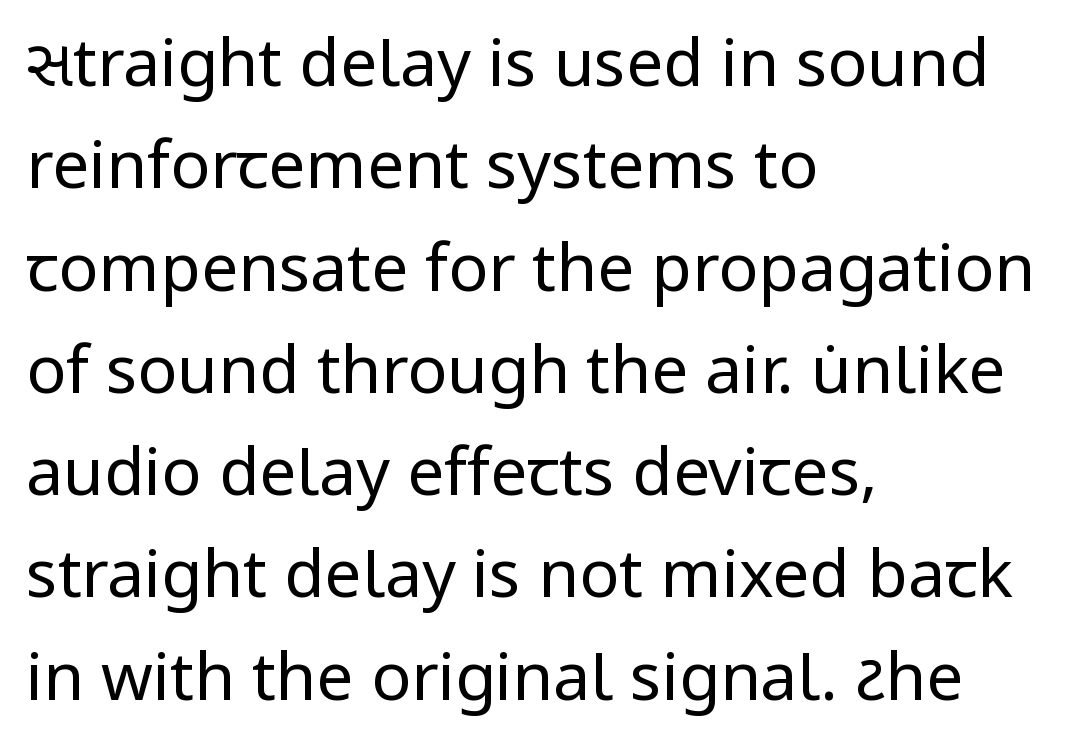
{"serif": "no", "italic": "no", "bold": "no", "weight": "regular", "width": "normal", "stroke_contrast": "low", "x_height": "medium", "monospaced": "no", "underline": "no", "align": "left", "line_spacing": "normal", "line_spacing_ratio": 1.55, "letter_spacing": "normal", "letter_spacing_em": 0.0, "glyph_px": 66}
